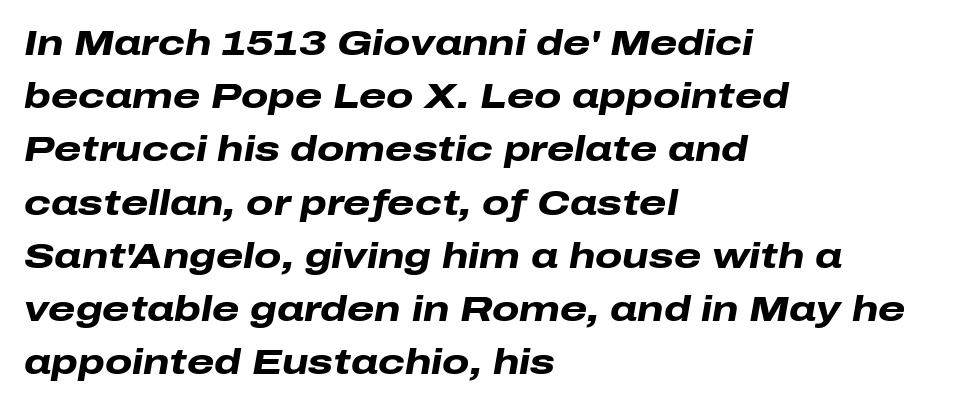
Words appear dense and cohesive because spacing is normal. In terms of weight, the rendering is a true, heavy bold. Looks like regular typesetting: each glyph gets only the width it needs. These lines sit exactly where default settings would place them.
